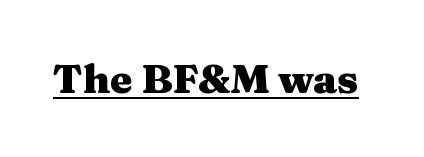
{"serif": "yes", "italic": "no", "bold": "yes", "weight": "heavy", "width": "wide", "stroke_contrast": "medium", "x_height": "medium", "monospaced": "no", "underline": "yes", "letter_spacing": "normal", "letter_spacing_em": 0.0, "glyph_px": 40}
